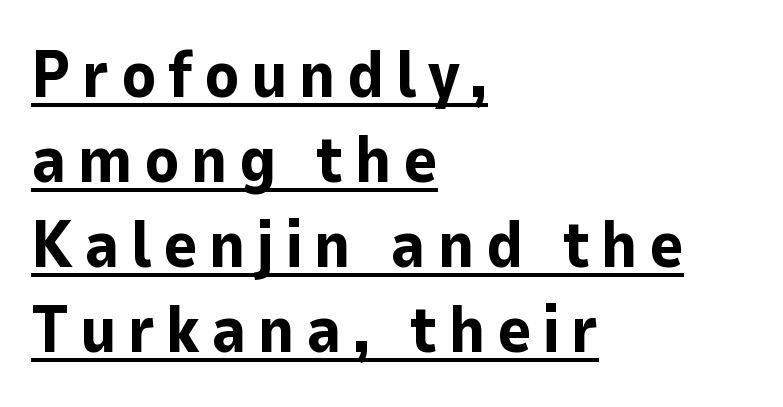
The image shows 65 px bold sans-serif type, upright; set left-aligned, normal line spacing (1.31x), underlined; low stroke contrast and a medium x-height.
